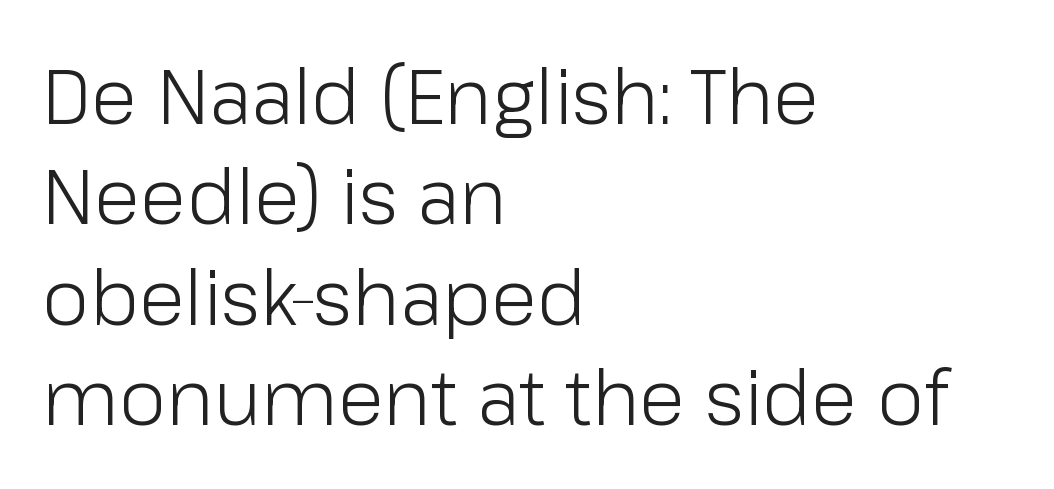
This sample uses a sans-serif face. Reading down the column, the eye jumps a familiar distance to each next line. Characters follow at the spacing the type designer built in. Weight: in the light-to-regular range. Descenders are the only things crossing below the line.
